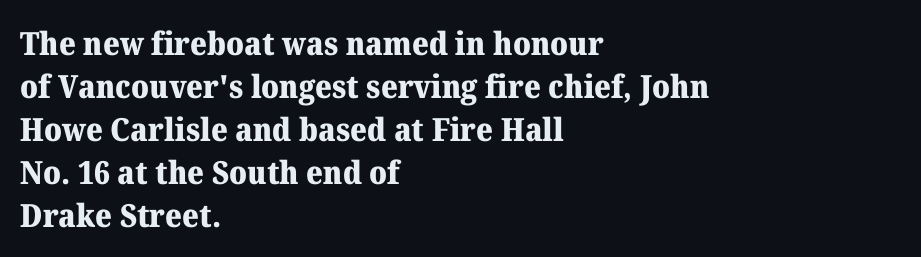
Clear beneath every line of the passage. Strokes here are thick enough to call this a true bold. Posture: vertical. The block of text has a typical density, with ordinary space between rows. What stands out about the letter spacing? Nothing — it is the standard amount.
